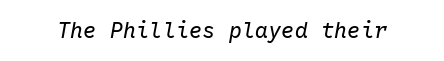
The image shows 22 px text type, italic (leaning right); set normal letter spacing, not underlined.
